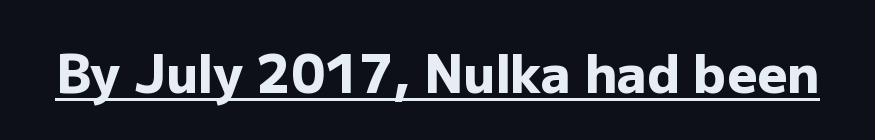
Q: Is the text bold? A: Yes.
Q: Is the text italic (slanted)? A: No, it is upright.
Q: Is the typeface a serif or a sans-serif typeface? A: Sans-serif.
Q: Is the text underlined? A: Yes.
Q: Is the spacing between letters normal or unusually wide? A: Normal.
Q: Width (condensed, normal, or wide)? A: Normal.
Q: Stroke contrast? A: Low.
Q: x-height? A: Medium.
Q: Monospaced? A: No.
